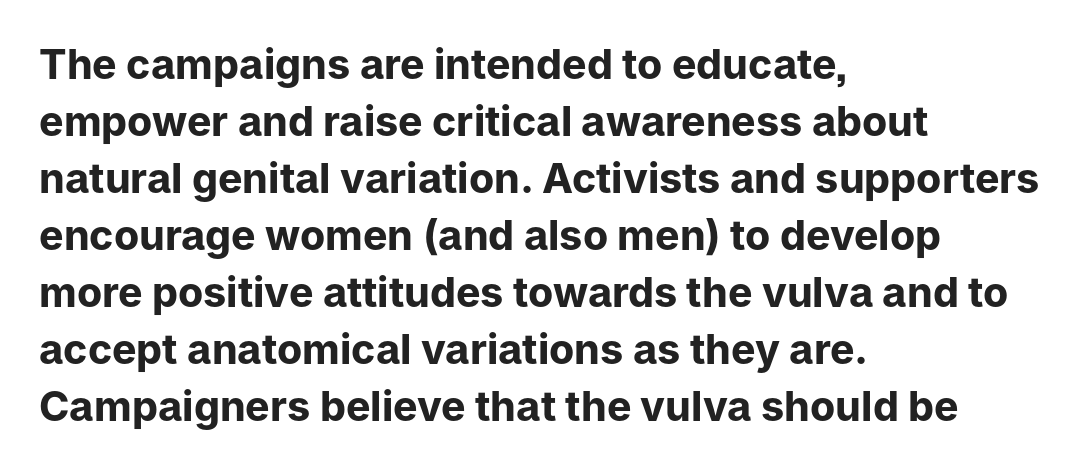
Q: Is the text bold? A: Yes.
Q: Is the text italic (slanted)? A: No, it is upright.
Q: Is the typeface a serif or a sans-serif typeface? A: Sans-serif.
Q: Is the text underlined? A: No.
Q: How is the paragraph aligned? A: Left-aligned.
Q: Is the spacing between letters normal or unusually wide? A: Normal.
Q: Is the spacing between lines tight, normal or loose? A: Normal.
Q: Width (condensed, normal, or wide)? A: Normal.
Q: Stroke contrast? A: Low.
Q: x-height? A: Medium.
Q: Monospaced? A: No.
